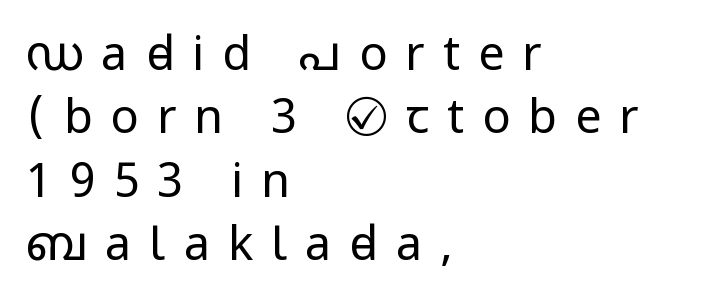
The image shows 47 px regular-weight, condensed sans-serif type, upright; set left-aligned, normal line spacing (1.35x), unusually wide letter spacing (+0.38 em), not underlined; low stroke contrast and a large x-height.
